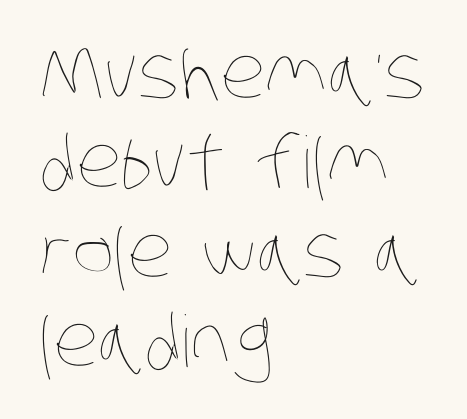
Q: Is the text bold? A: No.
Q: Is the text underlined? A: No.
Q: How is the paragraph aligned? A: Left-aligned.
Q: Is the spacing between letters normal or unusually wide? A: Normal.
Q: Is the spacing between lines tight, normal or loose? A: Normal.
Q: Width (condensed, normal, or wide)? A: Condensed.
Q: Stroke contrast? A: Low.
Q: x-height? A: Large.
Q: Monospaced? A: No.
